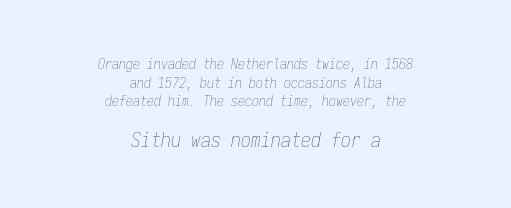
Q: Is the text bold? A: No.
Q: Is the text italic (slanted)? A: Yes, it leans right by about 9 degrees.
Q: Is the text underlined? A: No.
Q: How is the paragraph aligned? A: Centered.
Q: Is the spacing between letters normal or unusually wide? A: Normal.
Q: Is the spacing between lines tight, normal or loose? A: Normal.
Q: Which block of text is set in a larger size, the first (top) or the second (bottom)? A: The second (bottom) one.
